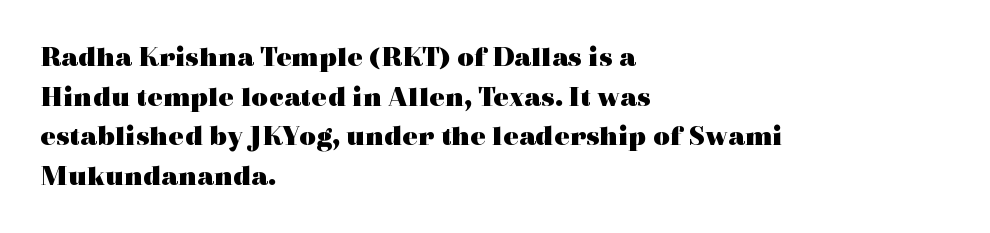
Q: Is the text bold? A: Yes.
Q: Is the text italic (slanted)? A: No, it is upright.
Q: Is the typeface a serif or a sans-serif typeface? A: Serif.
Q: Is the text underlined? A: No.
Q: How is the paragraph aligned? A: Left-aligned.
Q: Is the spacing between letters normal or unusually wide? A: Normal.
Q: Is the spacing between lines tight, normal or loose? A: Normal.
Q: Width (condensed, normal, or wide)? A: Wide.
Q: x-height? A: Medium.
Q: Monospaced? A: No.
